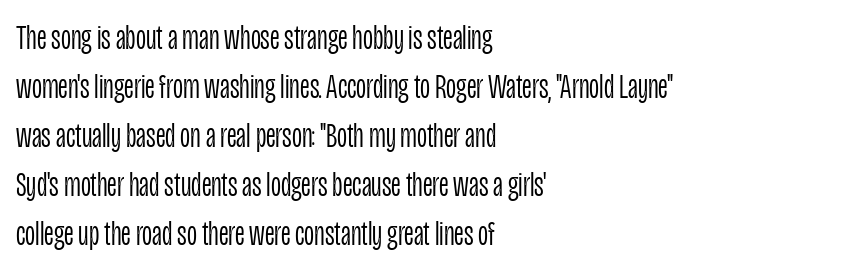
Q: Is the text bold? A: No.
Q: Is the text italic (slanted)? A: No, it is upright.
Q: Is the typeface a serif or a sans-serif typeface? A: Sans-serif.
Q: Is the text underlined? A: No.
Q: How is the paragraph aligned? A: Left-aligned.
Q: Is the spacing between letters normal or unusually wide? A: Normal.
Q: Is the spacing between lines tight, normal or loose? A: Normal.
Q: Width (condensed, normal, or wide)? A: Condensed.
Q: Stroke contrast? A: Low.
Q: x-height? A: Large.
Q: Monospaced? A: No.
